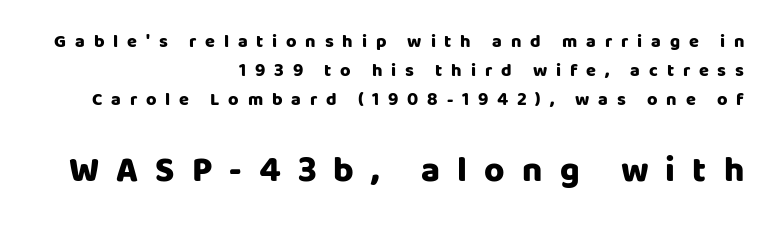
The image shows 35 px heavy sans-serif type, upright; set right-aligned, normal line spacing (1.6x), unusually wide letter spacing (+0.49 em), not underlined; the second (bottom) block is 1.94x larger; low stroke contrast and a large x-height.
